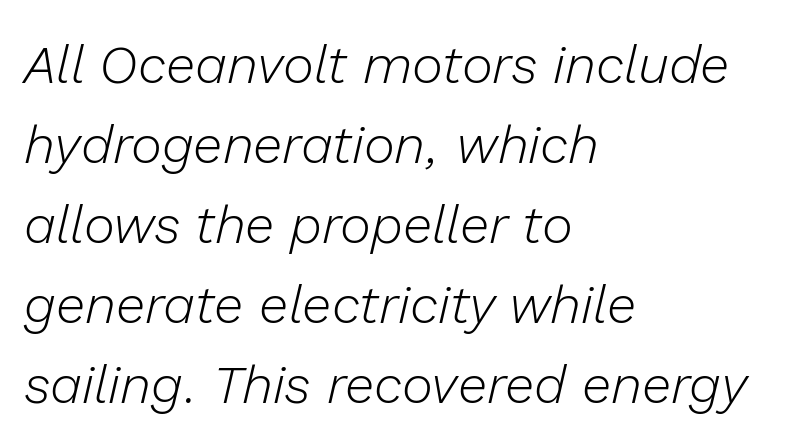
The image shows 53 px light type, italic (leaning right); set left-aligned, normal line spacing (1.51x), normal letter spacing, not underlined; low stroke contrast and a medium x-height.
